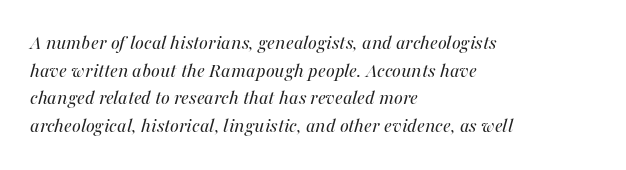
The image shows 21 px text type, italic (leaning right); set left-aligned, normal line spacing (1.32x), normal letter spacing, not underlined.
